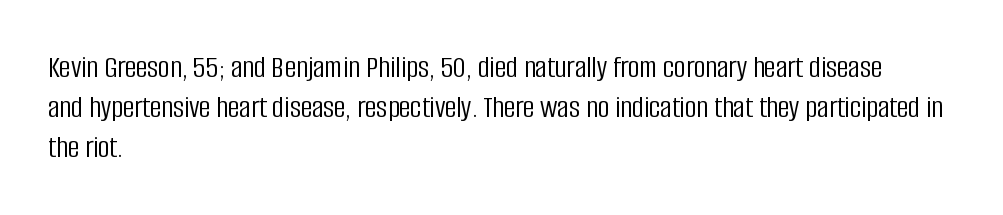
The image shows 32 px light, condensed sans-serif type, upright; set left-aligned, normal line spacing (1.25x), normal letter spacing, not underlined; low stroke contrast and a large x-height.
